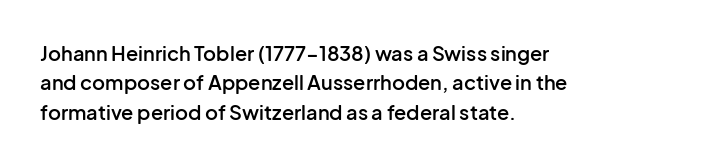
The image shows 20 px text type, upright; set left-aligned, normal line spacing (1.47x), normal letter spacing, not underlined.
